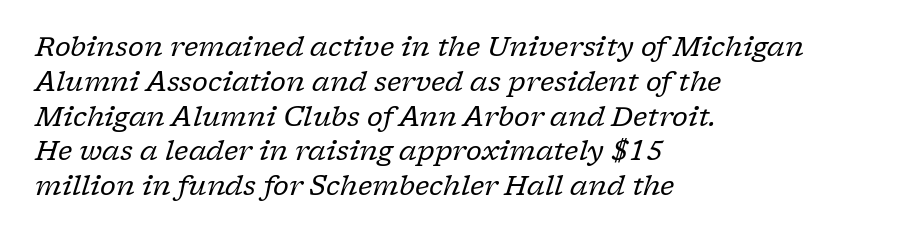
The area under the type is left untouched. The ragged edge is on the right, which tells us the setting is flush left. Weight: not bold — regular or lighter. Spacing between characters is what you'd get straight out of the box. The passage shown stacks its lines at a standard gap.
